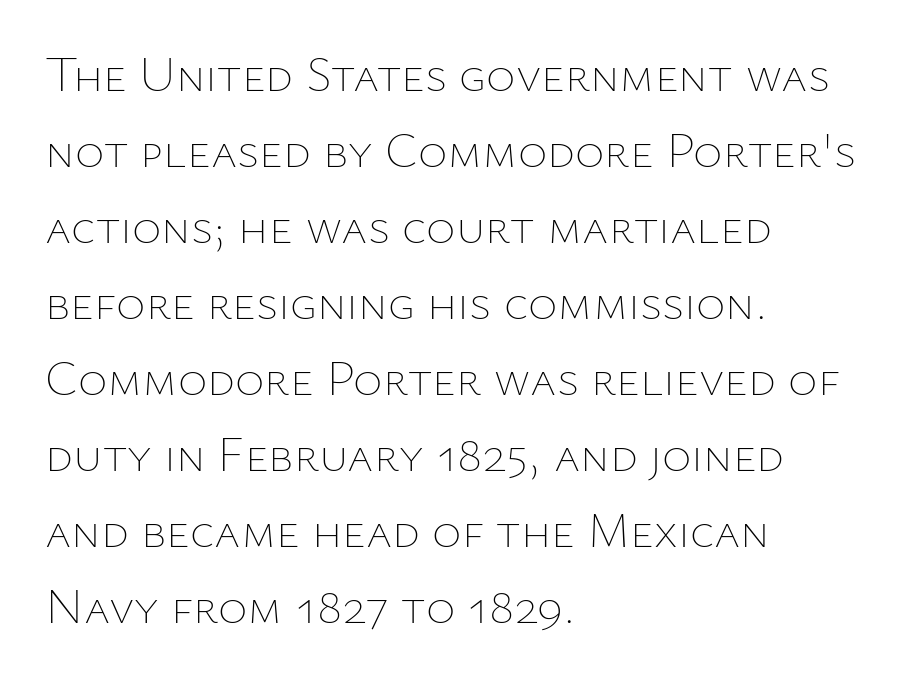
Q: Is the text bold? A: No.
Q: Is the text italic (slanted)? A: No, it is upright.
Q: Is the text underlined? A: No.
Q: How is the paragraph aligned? A: Left-aligned.
Q: Is the spacing between letters normal or unusually wide? A: Normal.
Q: Is the spacing between lines tight, normal or loose? A: Normal.
Q: Width (condensed, normal, or wide)? A: Normal.
Q: Stroke contrast? A: Low.
Q: x-height? A: Medium.
Q: Monospaced? A: No.
